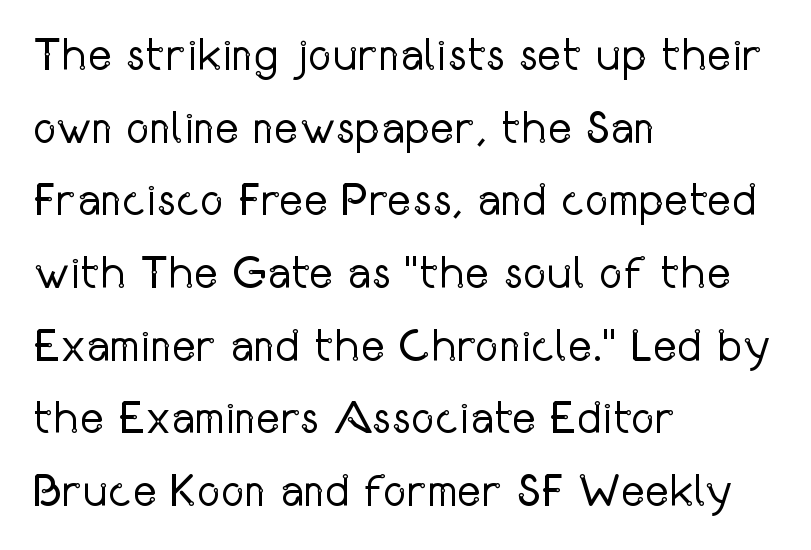
Upright lettering throughout. Evenly set lines give the paragraph a standard silhouette. Layout note: lines flush left. Glance below the letters and you will spot only blank space.
